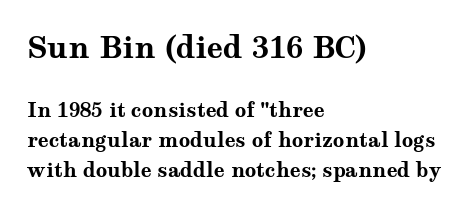
Q: Is the text bold? A: Yes.
Q: Is the text italic (slanted)? A: No, it is upright.
Q: Is the typeface a serif or a sans-serif typeface? A: Serif.
Q: Is the text underlined? A: No.
Q: How is the paragraph aligned? A: Left-aligned.
Q: Is the spacing between letters normal or unusually wide? A: Normal.
Q: Is the spacing between lines tight, normal or loose? A: Normal.
Q: Which block of text is set in a larger size, the first (top) or the second (bottom)? A: The first (top) one.
Q: Width (condensed, normal, or wide)? A: Wide.
Q: Stroke contrast? A: Medium.
Q: x-height? A: Medium.
Q: Monospaced? A: No.
